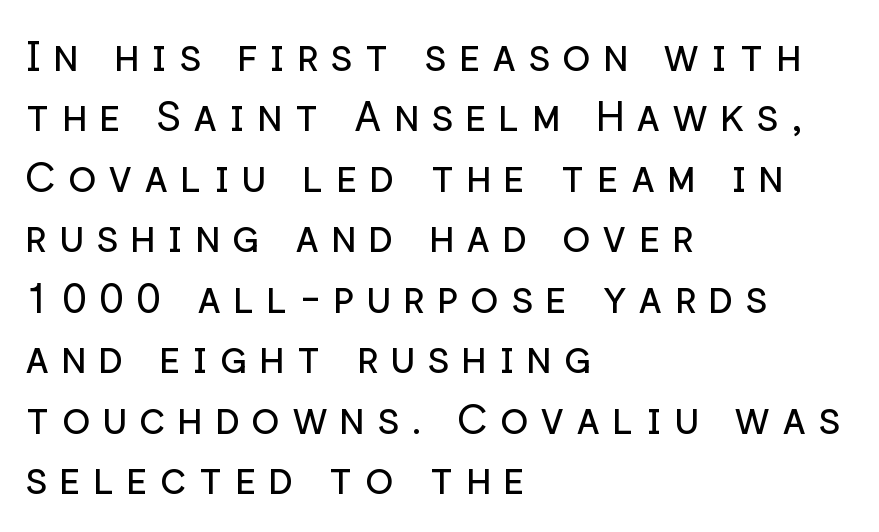
Q: Is the text bold? A: No.
Q: Is the text italic (slanted)? A: No, it is upright.
Q: Is the typeface a serif or a sans-serif typeface? A: Sans-serif.
Q: Is the text underlined? A: No.
Q: How is the paragraph aligned? A: Left-aligned.
Q: Is the spacing between letters normal or unusually wide? A: Unusually wide.
Q: Is the spacing between lines tight, normal or loose? A: Normal.
Q: Width (condensed, normal, or wide)? A: Normal.
Q: Stroke contrast? A: Low.
Q: x-height? A: Medium.
Q: Monospaced? A: No.
